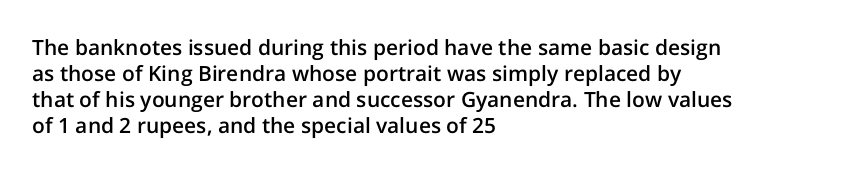
Q: Is the text bold? A: Semi-bold.
Q: Is the text italic (slanted)? A: No, it is upright.
Q: Is the text underlined? A: No.
Q: How is the paragraph aligned? A: Left-aligned.
Q: Is the spacing between letters normal or unusually wide? A: Normal.
